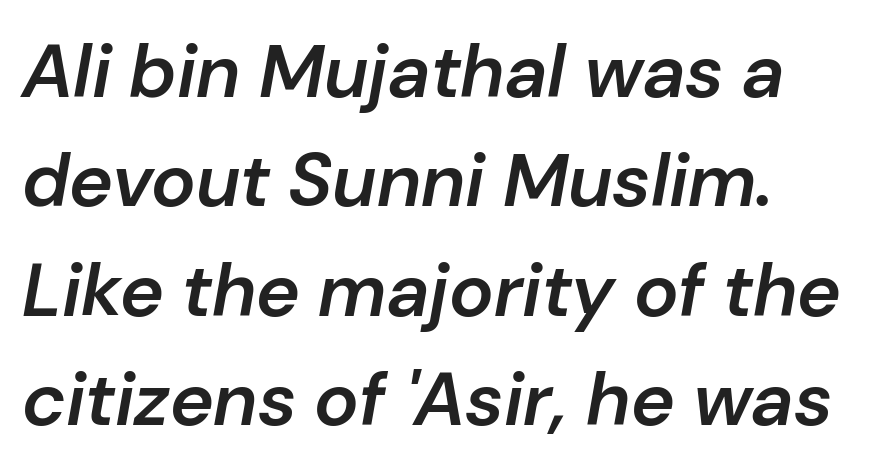
Weight check: semibold — heavier than regular, not quite bold. Here the designer chose a conventional face with non-uniform glyph widths. The space directly below the letters is spotless. Nothing unusual about the tracking: characters are spaced as the font intends. Style check: oblique. Is there much room between lines? A standard amount, neither cramped nor airy.
